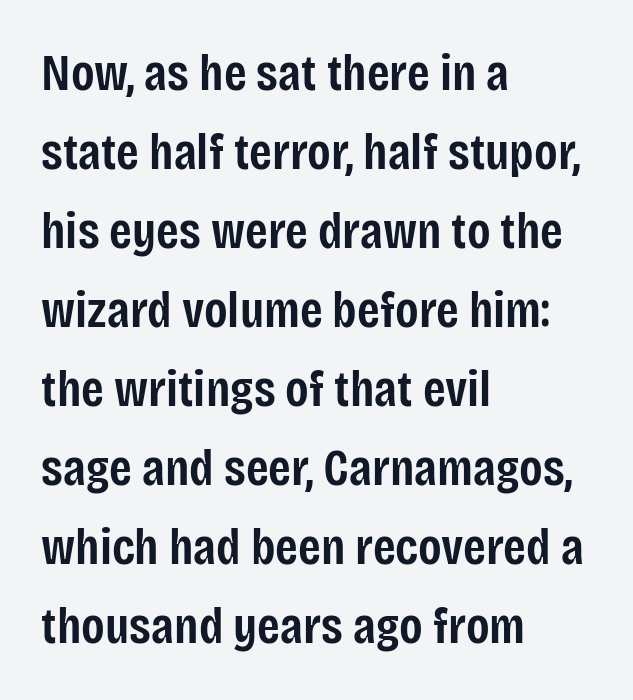
Q: Is the text bold? A: Semi-bold.
Q: Is the text italic (slanted)? A: No, it is upright.
Q: Is the typeface a serif or a sans-serif typeface? A: Sans-serif.
Q: Is the text underlined? A: No.
Q: How is the paragraph aligned? A: Left-aligned.
Q: Is the spacing between letters normal or unusually wide? A: Normal.
Q: Is the spacing between lines tight, normal or loose? A: Normal.
Q: Width (condensed, normal, or wide)? A: Condensed.
Q: Stroke contrast? A: Low.
Q: x-height? A: Large.
Q: Monospaced? A: No.
